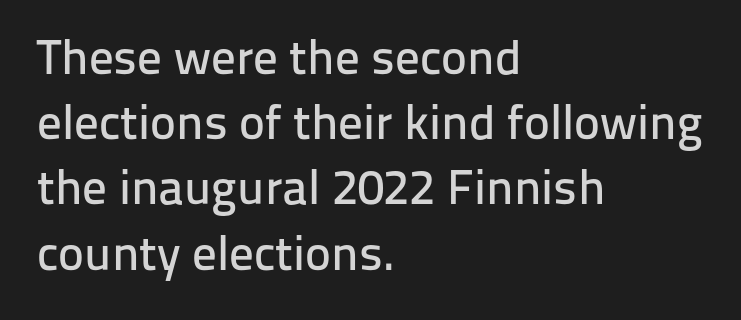
The lines are quadded left. Just letters on the line, the space beneath them empty. The characters display no serif detailing; their extremities are plain. Ordinary non-slanted type is in use.
